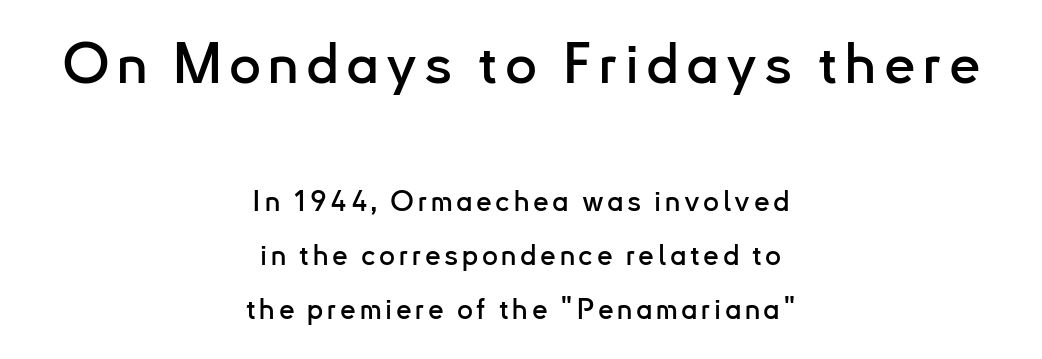
Q: Is the text italic (slanted)? A: No, it is upright.
Q: Is the typeface a serif or a sans-serif typeface? A: Sans-serif.
Q: Is the text underlined? A: No.
Q: How is the paragraph aligned? A: Centered.
Q: Is the spacing between lines tight, normal or loose? A: Loose.
Q: Which block of text is set in a larger size, the first (top) or the second (bottom)? A: The first (top) one.
Q: Width (condensed, normal, or wide)? A: Normal.
Q: Stroke contrast? A: Low.
Q: x-height? A: Small.
Q: Monospaced? A: No.
